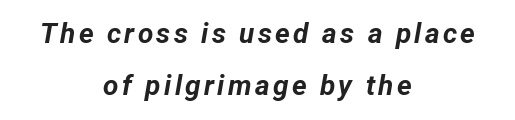
{"italic": "yes", "lean": "right", "slant_degrees": 12, "bold": "yes", "weight": "bold", "width": "normal", "stroke_contrast": "low", "x_height": "medium", "monospaced": "no", "underline": "no", "align": "center", "line_spacing_ratio": 1.86, "glyph_px": 28}
